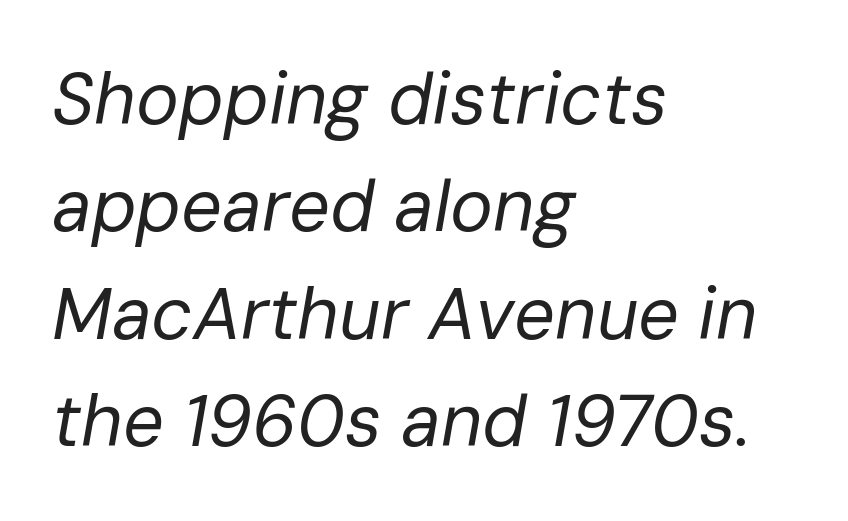
Q: Is the text bold? A: No.
Q: Is the text italic (slanted)? A: Yes, it leans right by about 10 degrees.
Q: Is the text underlined? A: No.
Q: How is the paragraph aligned? A: Left-aligned.
Q: Is the spacing between letters normal or unusually wide? A: Normal.
Q: Is the spacing between lines tight, normal or loose? A: Normal.
Q: Width (condensed, normal, or wide)? A: Normal.
Q: Stroke contrast? A: Low.
Q: x-height? A: Medium.
Q: Monospaced? A: No.
